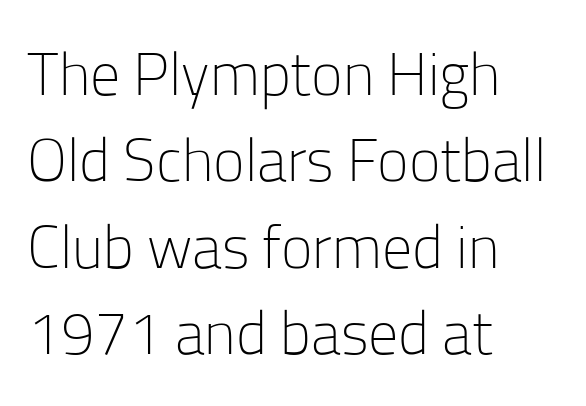
The image shows 60 px light sans-serif type, upright; set left-aligned, normal line spacing (1.44x), normal letter spacing, not underlined; low stroke contrast and a medium x-height.
